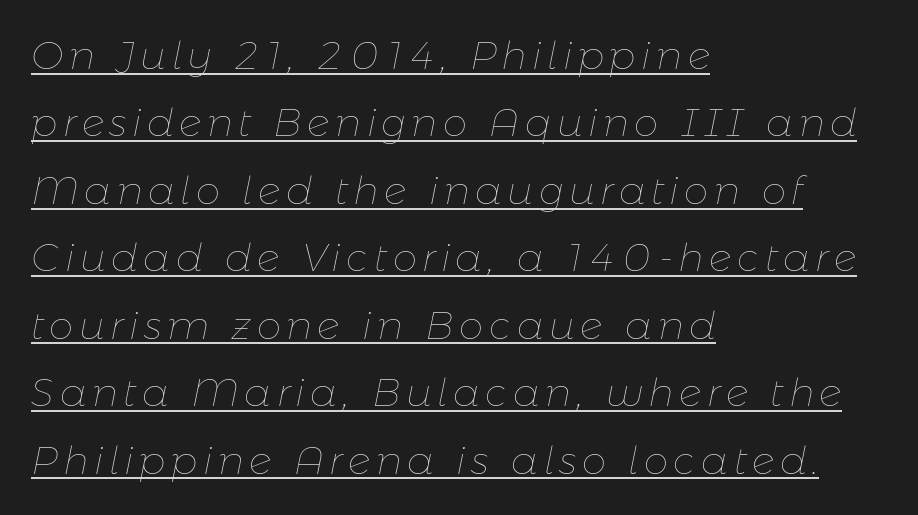
Q: Is the text bold? A: No.
Q: Is the text italic (slanted)? A: Yes, it leans right by about 11 degrees.
Q: Is the text underlined? A: Yes.
Q: How is the paragraph aligned? A: Left-aligned.
Q: Width (condensed, normal, or wide)? A: Normal.
Q: Stroke contrast? A: Low.
Q: x-height? A: Medium.
Q: Monospaced? A: No.
